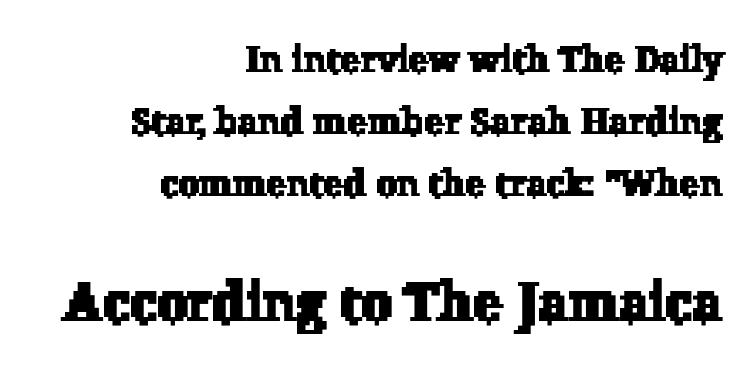
{"serif": "yes", "width": "normal", "stroke_contrast": "low", "x_height": "medium", "monospaced": "no", "underline": "no", "align": "right", "line_spacing": "normal", "line_spacing_ratio": 1.68, "letter_spacing": "normal", "letter_spacing_em": 0.0, "larger_block": "second", "size_ratio": 1.49, "glyph_px": 55}
